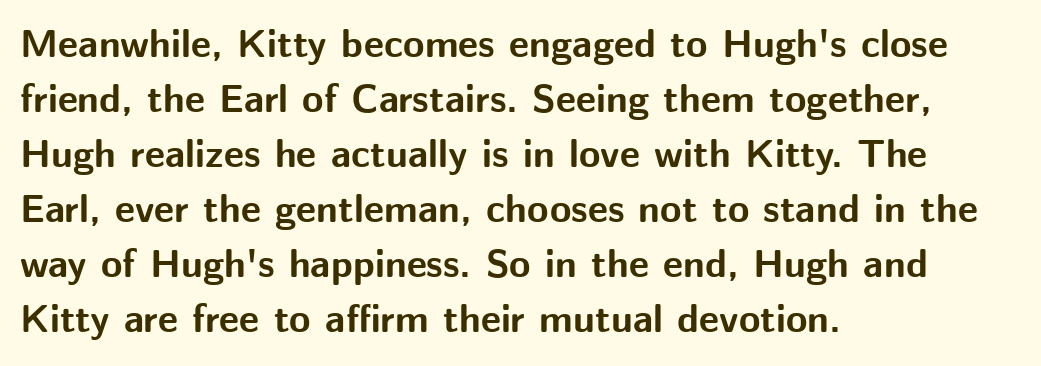
The letters are bold, with thick, heavy strokes. Only glyphs here, with clear space below each row. A student would call this left alignment; a typographer would say flush left, rag right. Nobody touched the tracking dial on this one.
